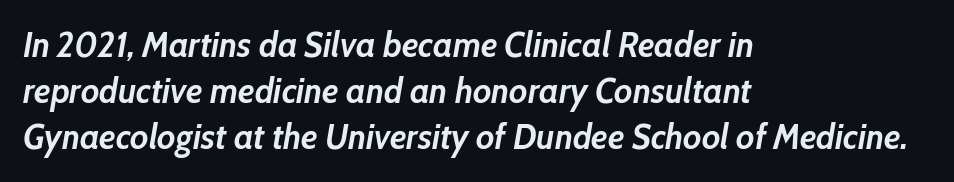
Caption: multi-line text, flush left, ragged right. Compared with typical paragraphs, the rows here are spaced about the same. The words here are not underlined. A typesetter would mark this as italic. Varying glyph widths throughout — classic text-font behaviour. Its strokes are broad and dark, the hallmark of bold type.
